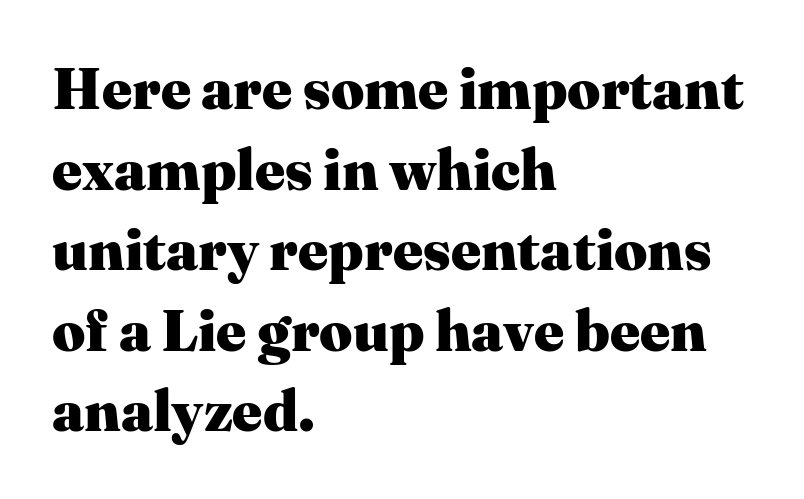
The image shows 58 px heavy serif type, upright; set left-aligned, normal line spacing (1.39x), normal letter spacing, not underlined; medium stroke contrast and a medium x-height.
